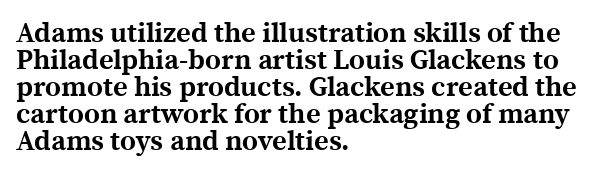
{"serif": "yes", "italic": "no", "bold": "yes", "weight": "bold", "width": "normal", "x_height": "medium", "monospaced": "no", "underline": "no", "align": "left", "line_spacing": "tight", "line_spacing_ratio": 0.96, "letter_spacing": "normal", "letter_spacing_em": 0.0, "glyph_px": 28}
